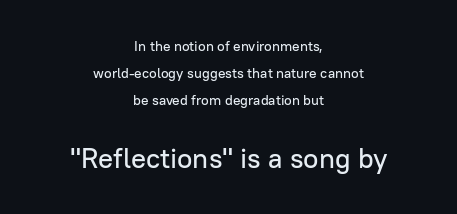
Note: smaller setting up top, larger setting below. If you folded the block vertically in half, each line would mirror itself in length. Rows of type keep a wide berth in the vertical direction. The letterforms sit shoulder to shoulder at normal distance. The passage shown is typed in a proportional face where columns would drift.
